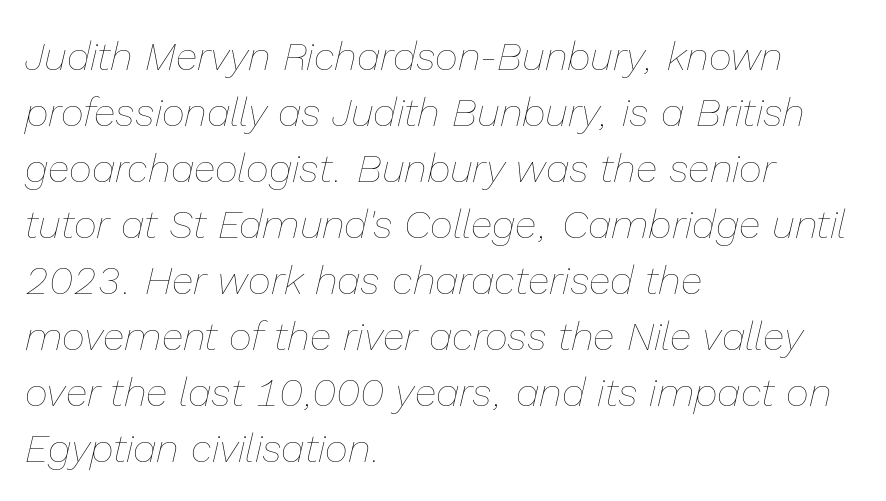
The image shows 40 px thin type, italic (leaning right); set left-aligned, normal line spacing (1.4x), normal letter spacing, not underlined; low stroke contrast and a medium x-height.
